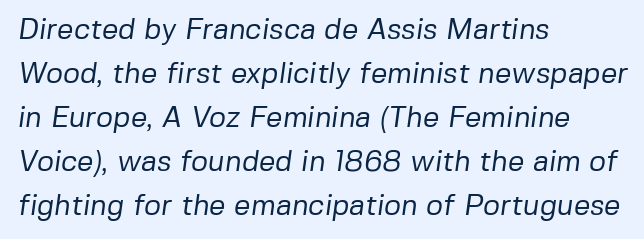
The image shows 29 px regular-weight sans-serif type; set left-aligned, normal line spacing (1.52x), normal letter spacing, not underlined; low stroke contrast and a medium x-height.
